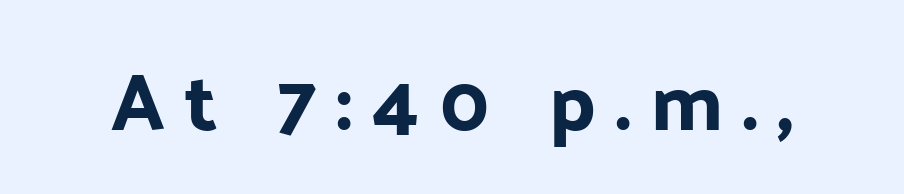
You can tell it's not italic because the verticals are truly vertical. Letter spacing: wide. Check the space under the baseline: it is left empty. Serifs: no, the terminals of the letterforms are clean. The face used here is proportionally spaced, like ordinary book or web type.
